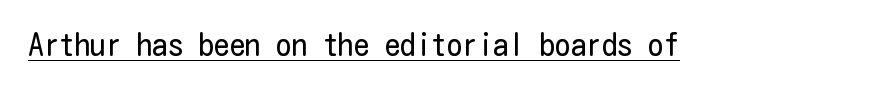
{"serif": "no", "italic": "no", "bold": "no", "weight": "regular", "width": "condensed", "stroke_contrast": "low", "x_height": "medium", "underline": "yes", "letter_spacing": "normal", "letter_spacing_em": 0.0, "glyph_px": 31}
